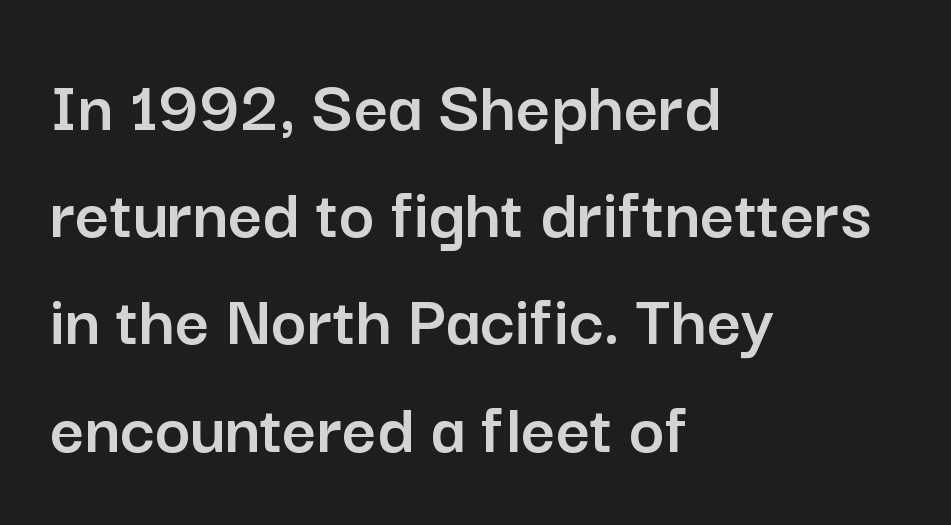
{"serif": "no", "italic": "no", "width": "normal", "stroke_contrast": "low", "x_height": "medium", "monospaced": "no", "underline": "no", "align": "left", "line_spacing": "normal", "line_spacing_ratio": 1.43, "letter_spacing": "normal", "letter_spacing_em": 0.0, "glyph_px": 75}
